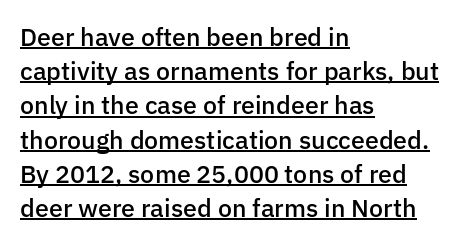
This sample uses an upright cut, with every glyph sitting square on the baseline. This is moderately heavy type, rendered in semibold. Students, note that the glyphs here touch the page at normal intervals. Normally led — the rows are evenly, conventionally spaced. This is underlined copy, the kind a proofreader might mark for attention. A student would call this left alignment; a typographer would say flush left, rag right.
